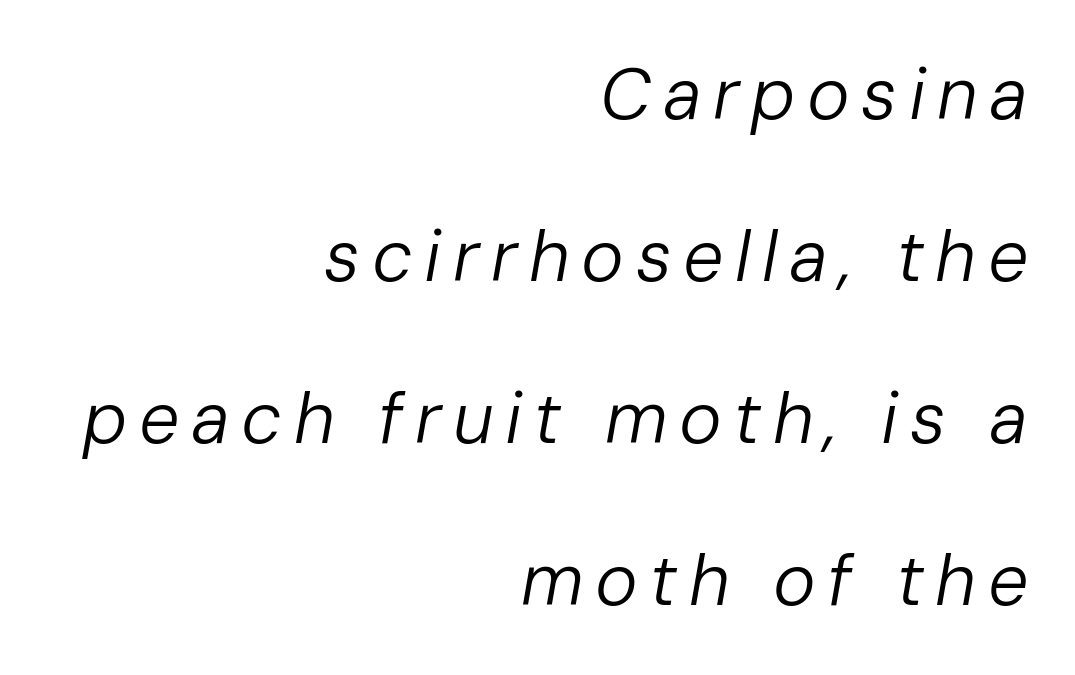
Note the varied advance widths — an 'i' is clearly narrower than an 'm'. The paragraph shown leans on its right margin. A typesetter would call this leading open, well beyond the default. The cut favours lightness, reaching ordinary text weight at its darkest.
